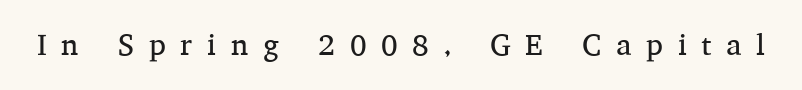
The image shows 30 px regular-weight serif type, upright; set unusually wide letter spacing (+0.49 em), not underlined; medium stroke contrast and a medium x-height.
